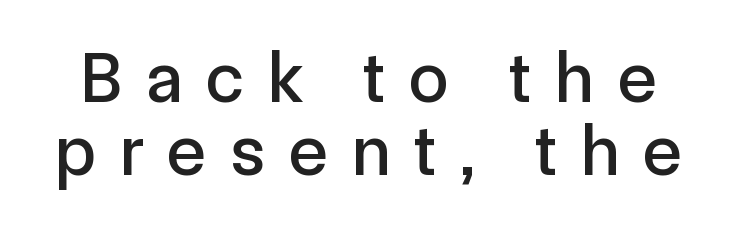
{"serif": "no", "italic": "no", "width": "normal", "x_height": "medium", "monospaced": "no", "underline": "no", "line_spacing": "tight", "line_spacing_ratio": 1.01, "letter_spacing": "wide", "letter_spacing_em": 0.33, "glyph_px": 72}
